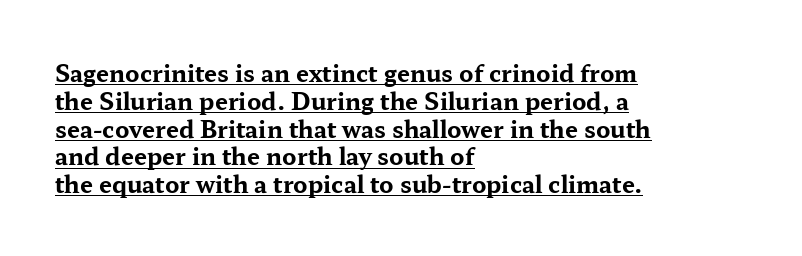
Glance below the letters and you will spot a drawn line. The specimen reads as upright at a glance. The passage is arranged the way most books set body copy — flush left. Does extra space separate the letters? No, they use regular spacing. Emphasis by weight is at full strength: bold.
